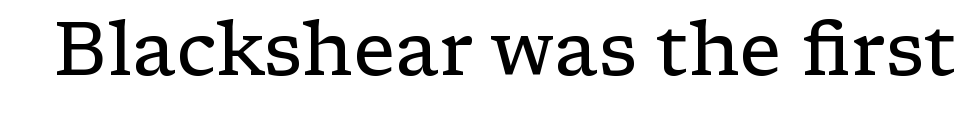
Stem width sits at or under what a default text font uses. Vertical strokes here are truly vertical. Each word holds together tightly as a unit, with standard inter-letter gaps. Each letter keeps its own natural width here, so spacing adapts to shape. Serifs: yes, visible at the terminals of the letterforms.
